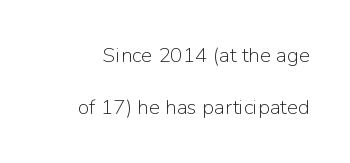
The image shows 21 px text type, upright; set loose line spacing (2.49x), normal letter spacing, not underlined.
